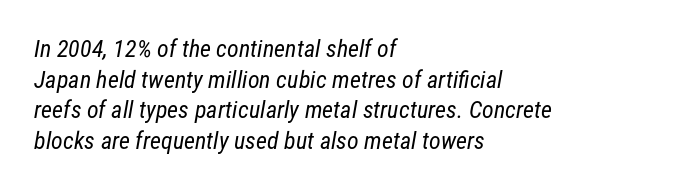
{"bold": "no", "underline": "no", "align": "left", "line_spacing": "normal", "line_spacing_ratio": 1.28, "letter_spacing": "normal", "letter_spacing_em": 0.0, "glyph_px": 24}
